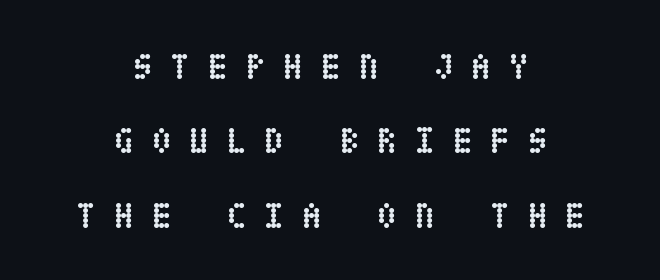
Q: Is the text bold? A: Yes.
Q: Is the text italic (slanted)? A: No, it is upright.
Q: Is the text underlined? A: No.
Q: How is the paragraph aligned? A: Centered.
Q: Is the spacing between letters normal or unusually wide? A: Unusually wide.
Q: Is the spacing between lines tight, normal or loose? A: Loose.
Q: Width (condensed, normal, or wide)? A: Condensed.
Q: Stroke contrast? A: Low.
Q: x-height? A: Large.
